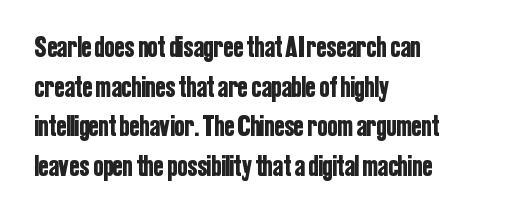
Q: Is the text italic (slanted)? A: No, it is upright.
Q: Is the typeface a serif or a sans-serif typeface? A: Sans-serif.
Q: Is the text underlined? A: No.
Q: How is the paragraph aligned? A: Left-aligned.
Q: Is the spacing between letters normal or unusually wide? A: Normal.
Q: Is the spacing between lines tight, normal or loose? A: Normal.
Q: Width (condensed, normal, or wide)? A: Condensed.
Q: Stroke contrast? A: Low.
Q: x-height? A: Medium.
Q: Monospaced? A: No.
